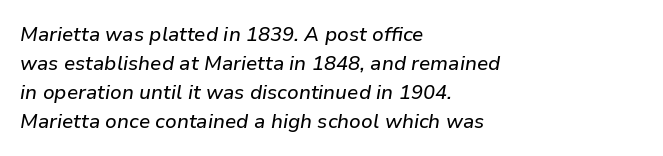
{"italic": "yes", "lean": "right", "slant_degrees": 9, "underline": "no", "align": "left", "line_spacing": "normal", "line_spacing_ratio": 1.45, "letter_spacing": "normal", "letter_spacing_em": 0.0, "glyph_px": 20}
